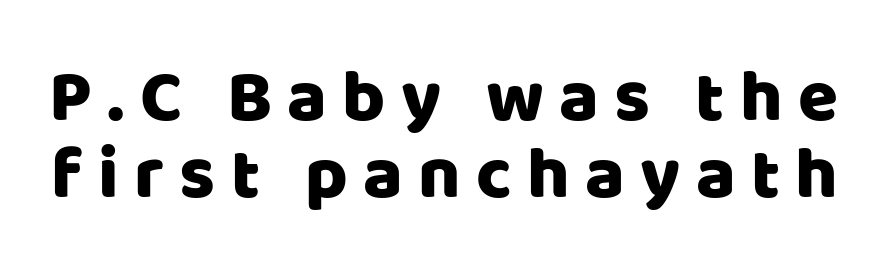
The rendering uses natural spacing where letterforms have individual widths. Underline: absent. The tracking jumps out immediately: characters are airy and widely separated. Posture: straight, roman, zero tilt.
